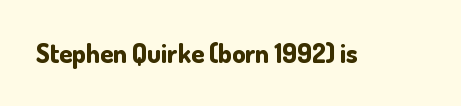
Only glyphs here, with clear space below each row. Rendered with straight, roman letterforms. The glyphs have the mass of a bold cut. Observe the ordinary spacing: letters are neighbours, not strangers.
